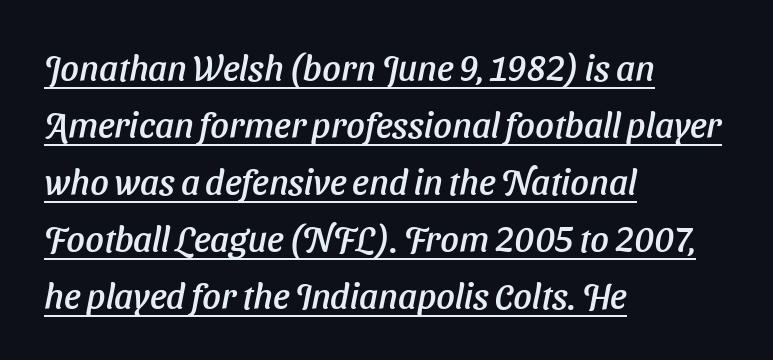
{"italic": "yes", "lean": "right", "slant_degrees": 11, "width": "normal", "stroke_contrast": "low", "x_height": "medium", "monospaced": "no", "underline": "yes", "align": "left", "line_spacing": "normal", "line_spacing_ratio": 1.58, "letter_spacing": "normal", "letter_spacing_em": 0.0, "glyph_px": 36}
